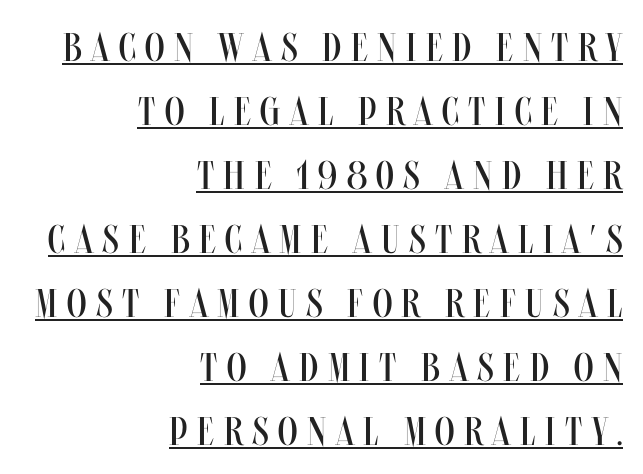
Q: Is the text bold? A: No.
Q: Is the text italic (slanted)? A: No, it is upright.
Q: Is the text underlined? A: Yes.
Q: How is the paragraph aligned? A: Right-aligned.
Q: Is the spacing between letters normal or unusually wide? A: Unusually wide.
Q: Is the spacing between lines tight, normal or loose? A: Normal.
Q: Width (condensed, normal, or wide)? A: Condensed.
Q: Stroke contrast? A: Medium.
Q: x-height? A: Large.
Q: Monospaced? A: No.
